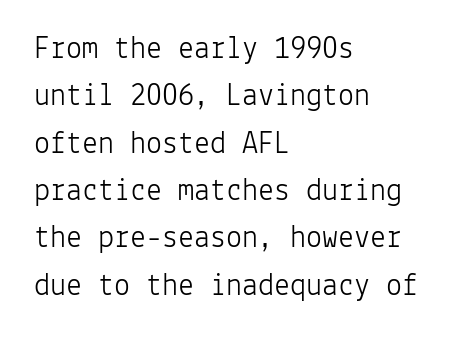
Line spacing here is normal. Rule under the text: the space is simply empty. Short note: letters normally spaced. No italicization has been applied; the sample stays upright. Spacing verdict: monospaced, one width for all characters. A sans-serif font was chosen for this passage.
